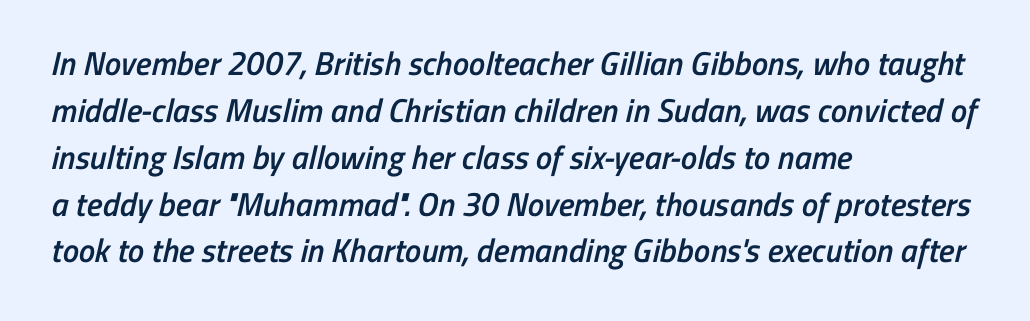
The image shows 33 px semibold, condensed sans-serif type; set left-aligned, normal line spacing (1.42x), normal letter spacing, not underlined; low stroke contrast and a medium x-height.
